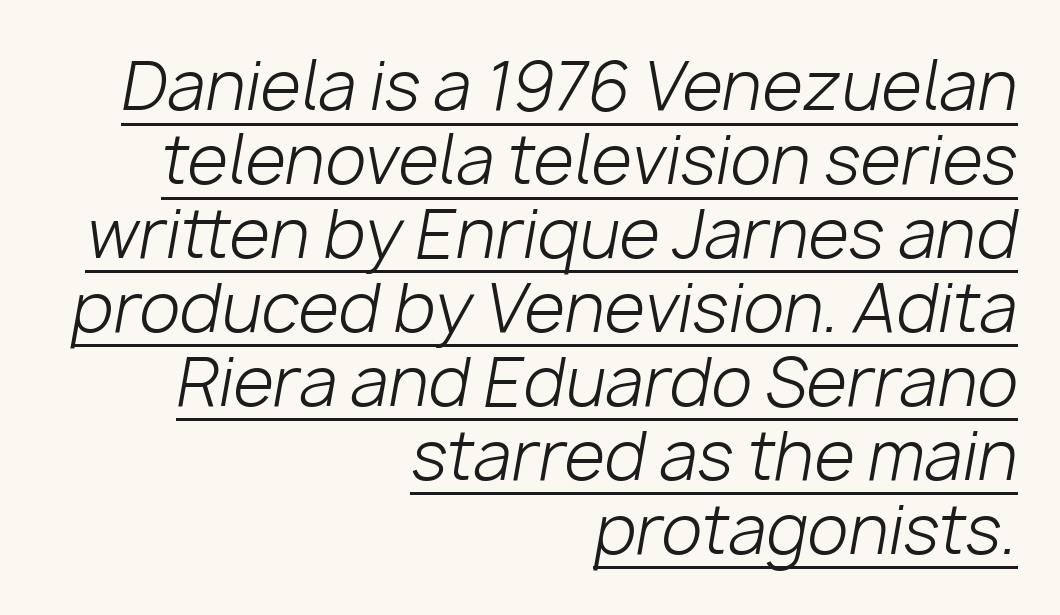
The cut favours lightness, reaching ordinary text weight at its darkest. The rendered words wear a rule along their underside. Students, note that the glyphs here touch the page at normal intervals. Slant detected: the letters are inclined. Is the block centered? No — it sits flush against the right margin.
